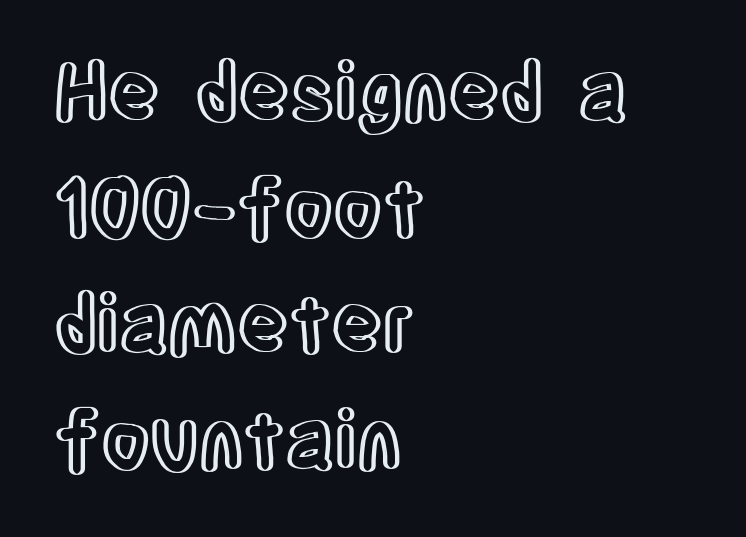
Q: Is the text italic (slanted)? A: No, it is upright.
Q: Is the text underlined? A: No.
Q: How is the paragraph aligned? A: Left-aligned.
Q: Is the spacing between letters normal or unusually wide? A: Normal.
Q: Is the spacing between lines tight, normal or loose? A: Normal.
Q: Width (condensed, normal, or wide)? A: Condensed.
Q: x-height? A: Large.
Q: Monospaced? A: No.
